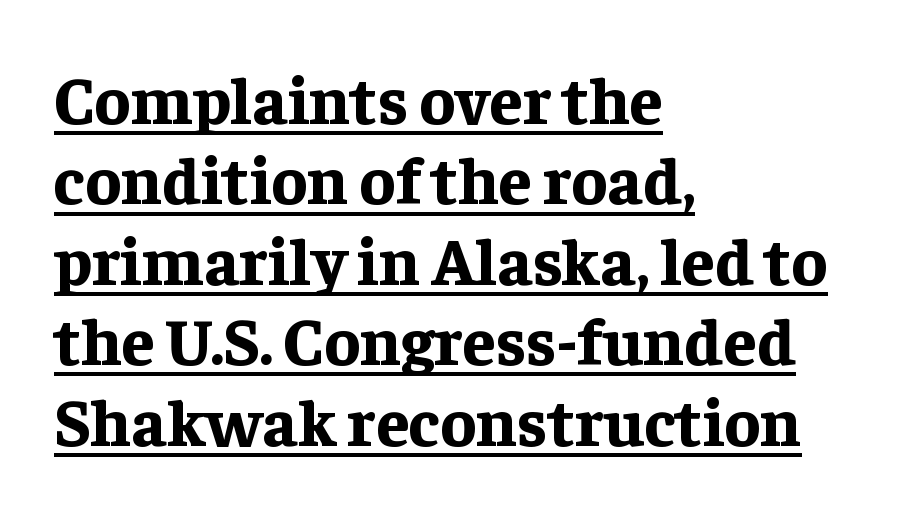
Does the weight exceed regular? Yes, all the way to bold. Check where the strokes stop: tiny serifs finish them off. A rule runs beneath these lines of type. Every row of glyphs begins at an identical x-position on the left. Is the letter spacing exaggerated? No — it looks like the ordinary default. The lettering holds an erect, upright posture throughout.
